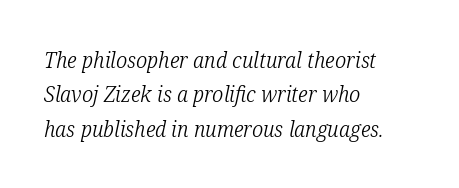
The image shows 22 px text type, italic (leaning right); set left-aligned, normal line spacing (1.56x), normal letter spacing, not underlined.
